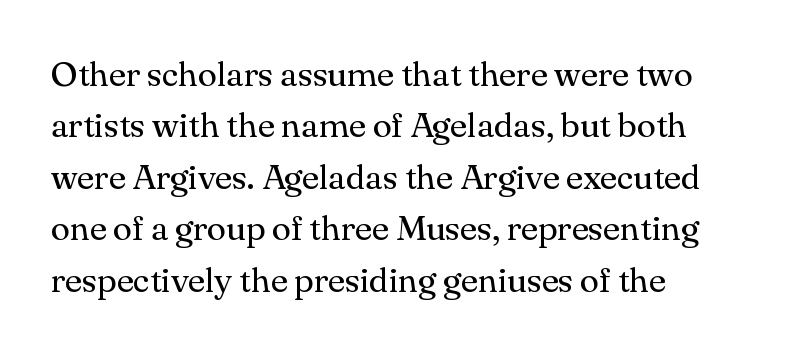
{"serif": "yes", "italic": "no", "bold": "no", "weight": "regular", "width": "normal", "stroke_contrast": "medium", "x_height": "small", "monospaced": "no", "underline": "no", "align": "left", "line_spacing": "normal", "line_spacing_ratio": 1.47, "letter_spacing": "normal", "letter_spacing_em": 0.0, "glyph_px": 35}
